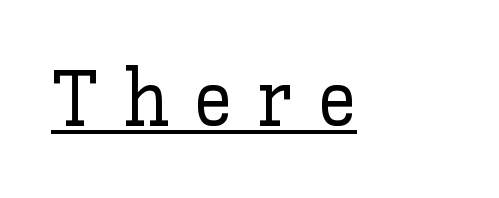
Q: Is the text italic (slanted)? A: No, it is upright.
Q: Is the text underlined? A: Yes.
Q: Is the spacing between letters normal or unusually wide? A: Unusually wide.
Q: Width (condensed, normal, or wide)? A: Normal.
Q: Stroke contrast? A: Low.
Q: x-height? A: Medium.
Q: Monospaced? A: No.
